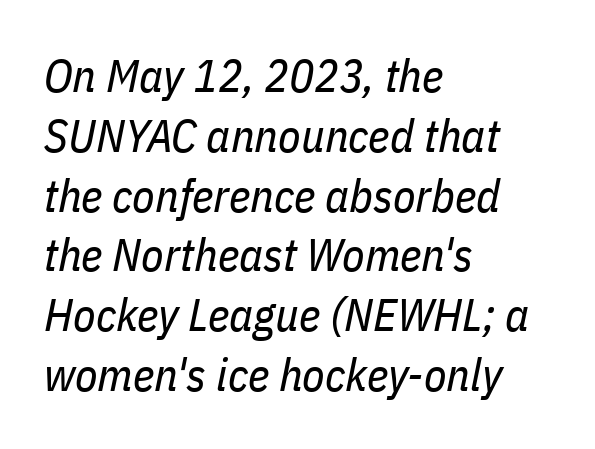
The image shows 46 px regular-weight, condensed type, italic (leaning right); set left-aligned, normal line spacing (1.3x), normal letter spacing, not underlined; low stroke contrast and a medium x-height.
